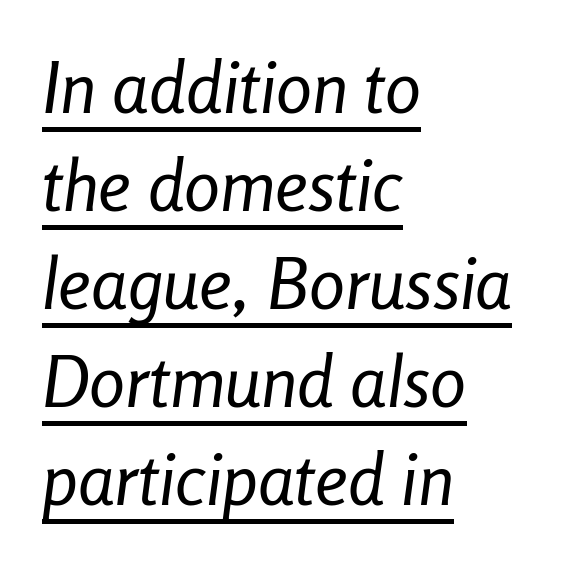
Q: Is the text bold? A: No.
Q: Is the text italic (slanted)? A: Yes, it leans right by about 8 degrees.
Q: Is the text underlined? A: Yes.
Q: How is the paragraph aligned? A: Left-aligned.
Q: Is the spacing between letters normal or unusually wide? A: Normal.
Q: Is the spacing between lines tight, normal or loose? A: Normal.
Q: Width (condensed, normal, or wide)? A: Condensed.
Q: Stroke contrast? A: Low.
Q: x-height? A: Medium.
Q: Monospaced? A: No.
